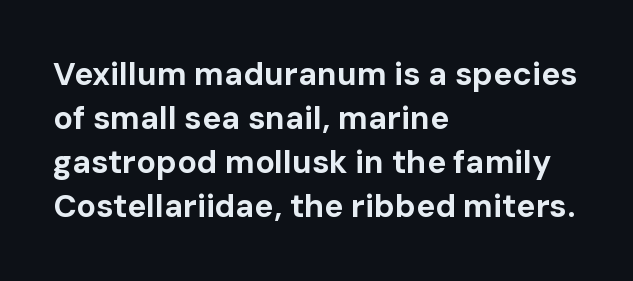
{"serif": "no", "italic": "no", "bold": "yes", "weight": "bold", "width": "normal", "stroke_contrast": "low", "x_height": "medium", "monospaced": "no", "underline": "no", "align": "left", "line_spacing": "normal", "line_spacing_ratio": 1.38, "letter_spacing": "normal", "letter_spacing_em": 0.0, "glyph_px": 32}
